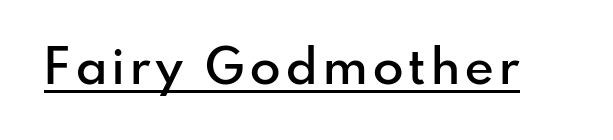
Q: Is the text bold? A: Semi-bold.
Q: Is the text italic (slanted)? A: No, it is upright.
Q: Is the typeface a serif or a sans-serif typeface? A: Sans-serif.
Q: Is the text underlined? A: Yes.
Q: Width (condensed, normal, or wide)? A: Normal.
Q: Stroke contrast? A: Low.
Q: x-height? A: Small.
Q: Monospaced? A: No.
